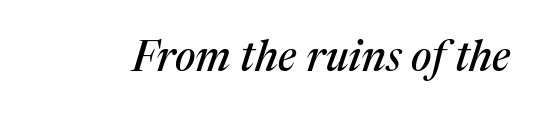
Q: Is the text italic (slanted)? A: Yes, it leans right by about 17 degrees.
Q: Is the typeface a serif or a sans-serif typeface? A: Serif.
Q: Is the text underlined? A: No.
Q: Is the spacing between letters normal or unusually wide? A: Normal.
Q: Width (condensed, normal, or wide)? A: Normal.
Q: Stroke contrast? A: Medium.
Q: x-height? A: Medium.
Q: Monospaced? A: No.
